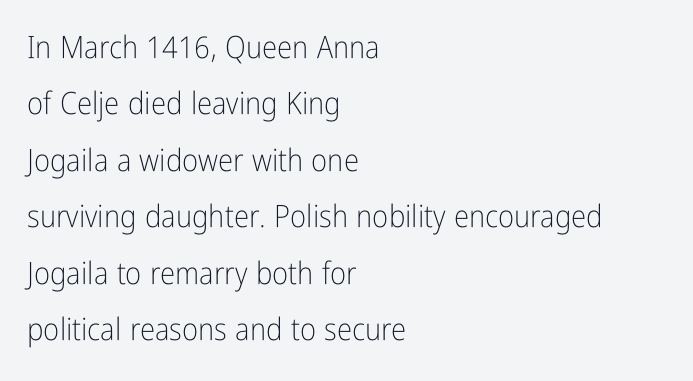
The image shows 31 px light, condensed sans-serif type, upright; set left-aligned, line spacing 1.82x, normal letter spacing, not underlined; low stroke contrast and a medium x-height.
